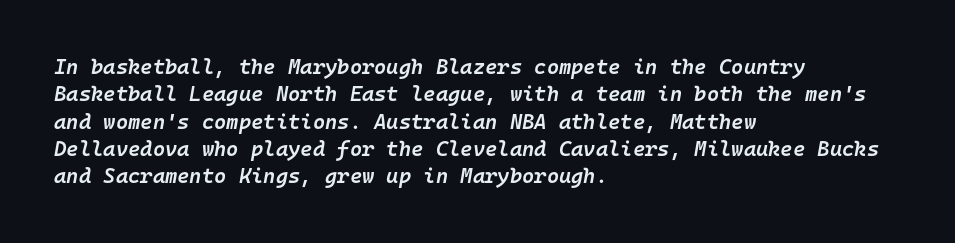
Q: Is the text bold? A: Semi-bold.
Q: Is the text italic (slanted)? A: Yes, it leans right by about 10 degrees.
Q: Is the text underlined? A: No.
Q: How is the paragraph aligned? A: Left-aligned.
Q: Is the spacing between letters normal or unusually wide? A: Normal.
Q: Is the spacing between lines tight, normal or loose? A: Normal.
